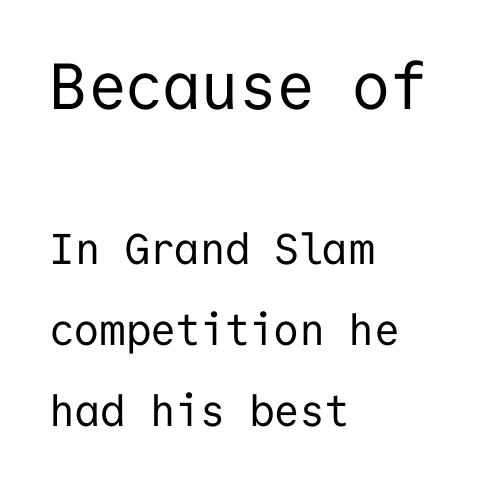
The letterforms sit at book weight or below. Style check: upright. The passage shown has conventional tracking throughout. Block one is the big one; block two sits smaller underneath. The area under the type is left untouched.
